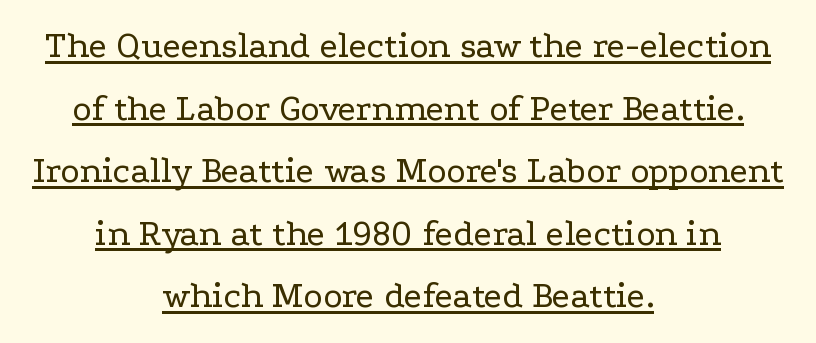
The image shows 37 px regular-weight, wide serif type, upright; set centered, normal line spacing (1.69x), normal letter spacing, underlined; low stroke contrast and a medium x-height.
